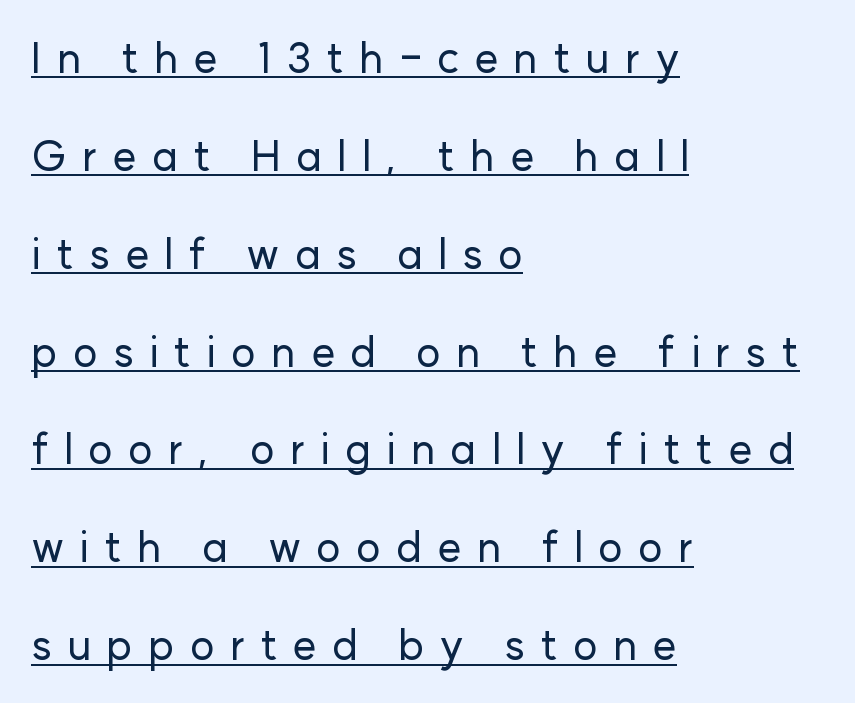
Note the varied advance widths — an 'i' is clearly narrower than an 'm'. The letters stand upright; this is a roman face. Line starts are locked; line ends wander. This rendering widens character spacing well past its baseline value.
